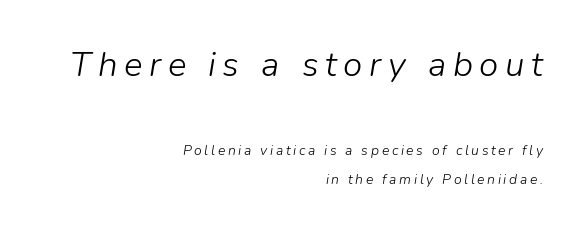
The image shows 35 px light type, italic (leaning right); set right-aligned, loose line spacing (2.06x), not underlined; the first (top) block is 2.5x larger; low stroke contrast and a medium x-height.
